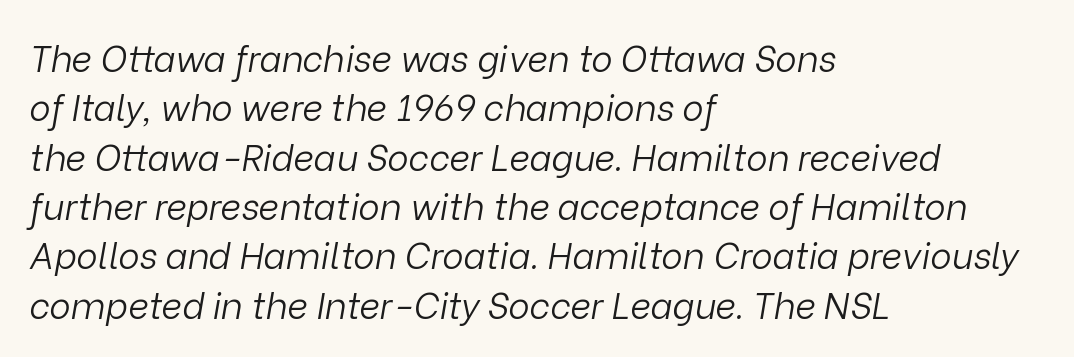
{"italic": "yes", "lean": "right", "slant_degrees": 9, "bold": "no", "weight": "light", "width": "normal", "stroke_contrast": "low", "x_height": "medium", "monospaced": "no", "underline": "no", "align": "left", "line_spacing": "normal", "line_spacing_ratio": 1.37, "letter_spacing": "normal", "letter_spacing_em": 0.0, "glyph_px": 36}
